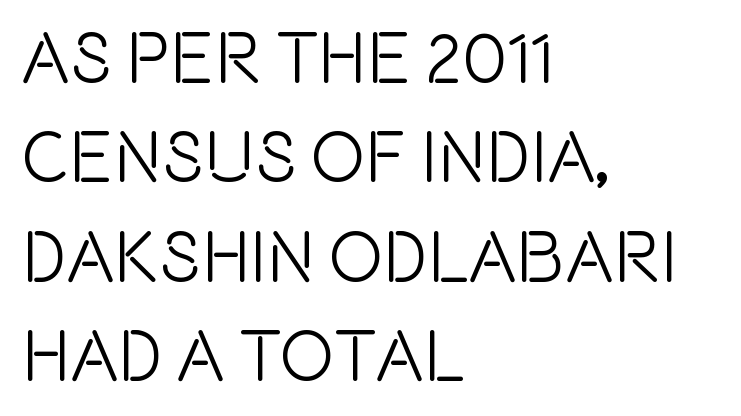
{"serif": "no", "italic": "no", "width": "condensed", "x_height": "large", "monospaced": "no", "underline": "no", "align": "left", "line_spacing": "normal", "line_spacing_ratio": 1.36, "letter_spacing": "normal", "letter_spacing_em": 0.0, "glyph_px": 73}
